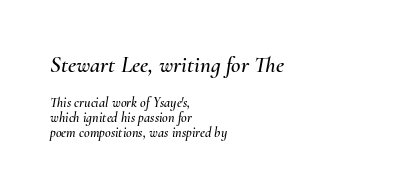
{"italic": "yes", "lean": "right", "slant_degrees": 10, "underline": "no", "align": "left", "line_spacing": "tight", "line_spacing_ratio": 1.1, "letter_spacing": "normal", "letter_spacing_em": 0.0, "larger_block": "first", "size_ratio": 1.64, "glyph_px": 23}
